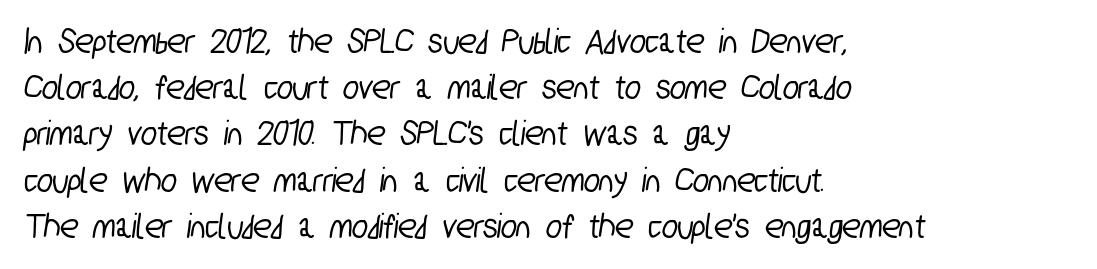
Q: Is the typeface a serif or a sans-serif typeface? A: Sans-serif.
Q: Is the text underlined? A: No.
Q: How is the paragraph aligned? A: Left-aligned.
Q: Is the spacing between letters normal or unusually wide? A: Normal.
Q: Is the spacing between lines tight, normal or loose? A: Normal.
Q: Width (condensed, normal, or wide)? A: Condensed.
Q: Stroke contrast? A: Low.
Q: x-height? A: Medium.
Q: Monospaced? A: No.
